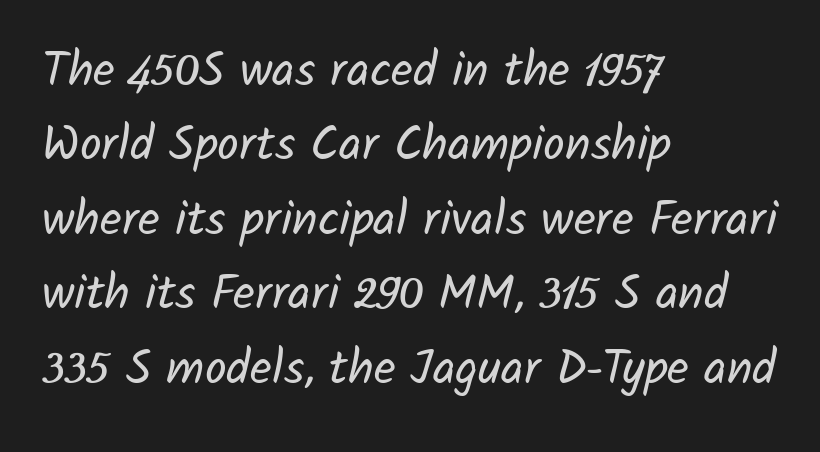
Which margin do the lines hug? The left one — the right edge is uneven. The glyphs are unaccompanied by any horizontal stroke below them. Each new line begins a customary step beneath the previous one. The passage shown is not bold in any degree. This rendering leaves character spacing at its baseline value.
